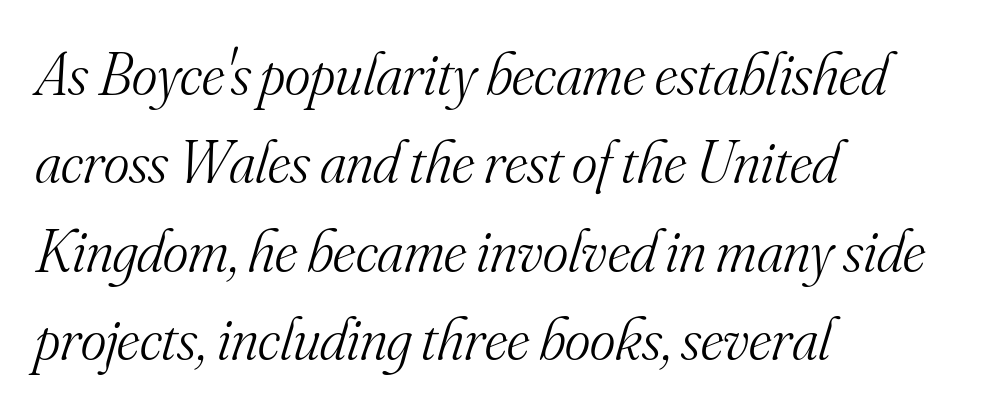
Q: Is the text bold? A: No.
Q: Is the text italic (slanted)? A: Yes, it leans right by about 16 degrees.
Q: Is the typeface a serif or a sans-serif typeface? A: Serif.
Q: Is the text underlined? A: No.
Q: How is the paragraph aligned? A: Left-aligned.
Q: Is the spacing between letters normal or unusually wide? A: Normal.
Q: Is the spacing between lines tight, normal or loose? A: Normal.
Q: Width (condensed, normal, or wide)? A: Normal.
Q: Stroke contrast? A: Medium.
Q: x-height? A: Small.
Q: Monospaced? A: No.
